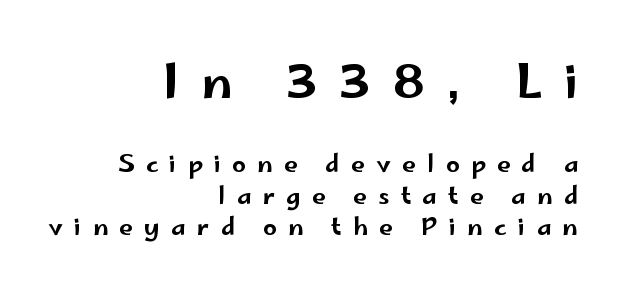
Between one letter and the next there's a generous, obvious gap. Successive baselines arrive at the customary interval. Check under the words: just untouched page. The more generous point size was reserved for the upper chunk.
